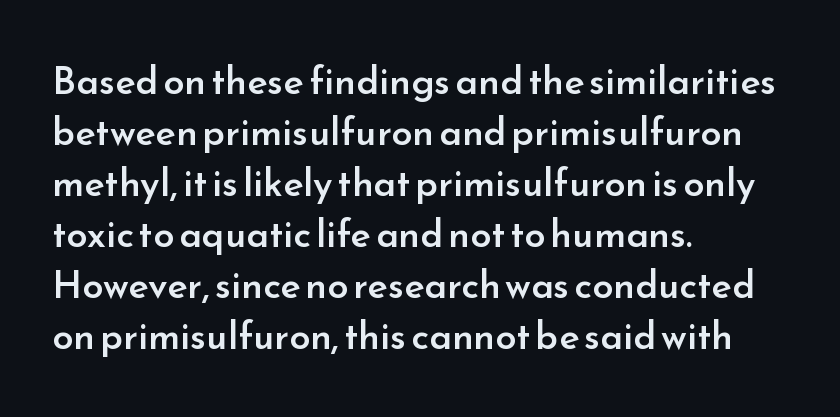
Leading matches the norm, producing a regular column. Is this a fixed-width face? No — the glyphs have proportional, varying widths. These lines were composed using upright roman letters. Each word holds together tightly as a unit, with standard inter-letter gaps. Notice the strokes are somewhat thickened but not fully heavy: this is a semibold.
